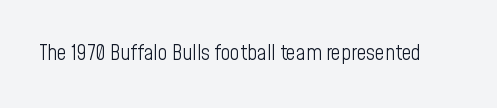
The passage shown is not underscored anywhere. The font's upright variant was chosen for this text. Stems here are at most as thick as an everyday book face. Observe the ordinary spacing: letters are neighbours, not strangers.
